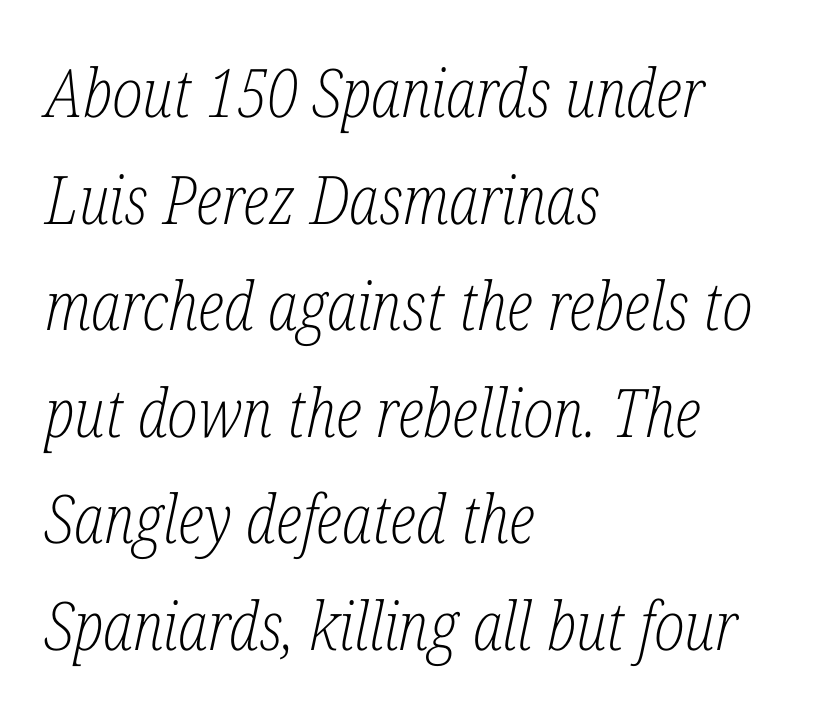
Q: Is the text bold? A: No.
Q: Is the text italic (slanted)? A: Yes, it leans right by about 12 degrees.
Q: Is the typeface a serif or a sans-serif typeface? A: Serif.
Q: Is the text underlined? A: No.
Q: How is the paragraph aligned? A: Left-aligned.
Q: Is the spacing between letters normal or unusually wide? A: Normal.
Q: Is the spacing between lines tight, normal or loose? A: Normal.
Q: Width (condensed, normal, or wide)? A: Condensed.
Q: Stroke contrast? A: Low.
Q: x-height? A: Medium.
Q: Monospaced? A: No.
